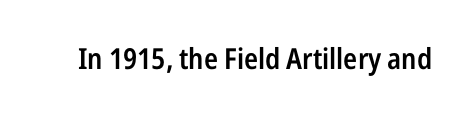
Q: Is the text bold? A: Semi-bold.
Q: Is the text italic (slanted)? A: No, it is upright.
Q: Is the typeface a serif or a sans-serif typeface? A: Sans-serif.
Q: Is the text underlined? A: No.
Q: Is the spacing between letters normal or unusually wide? A: Normal.
Q: Width (condensed, normal, or wide)? A: Condensed.
Q: Stroke contrast? A: Low.
Q: x-height? A: Medium.
Q: Monospaced? A: No.
